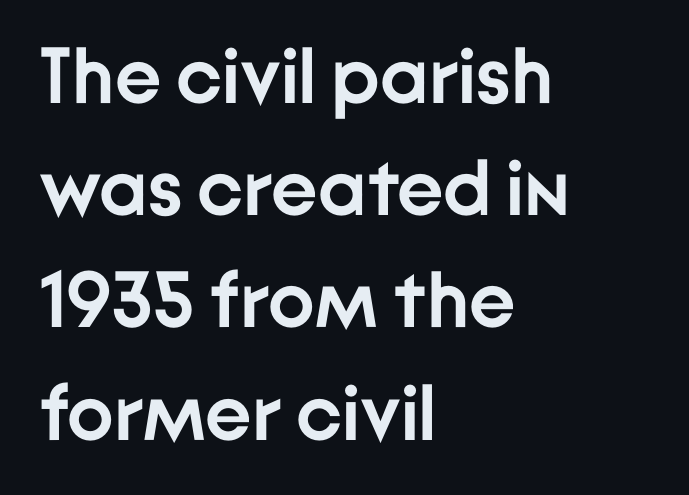
The image shows 79 px semibold sans-serif type, upright; set left-aligned, normal line spacing (1.42x), normal letter spacing, not underlined; low stroke contrast and a medium x-height.
